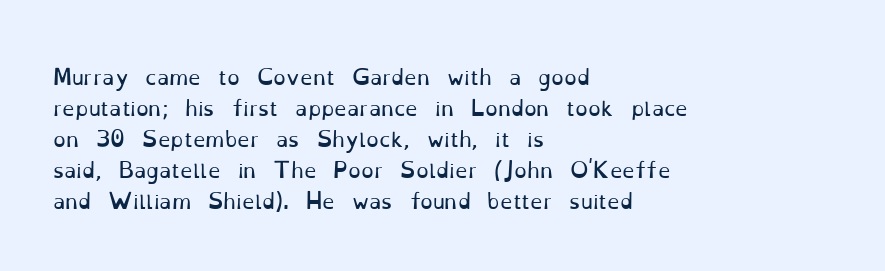
Q: Is the text bold? A: No.
Q: Is the text italic (slanted)? A: No, it is upright.
Q: Is the text underlined? A: No.
Q: How is the paragraph aligned? A: Left-aligned.
Q: Is the spacing between letters normal or unusually wide? A: Normal.
Q: Is the spacing between lines tight, normal or loose? A: Normal.
